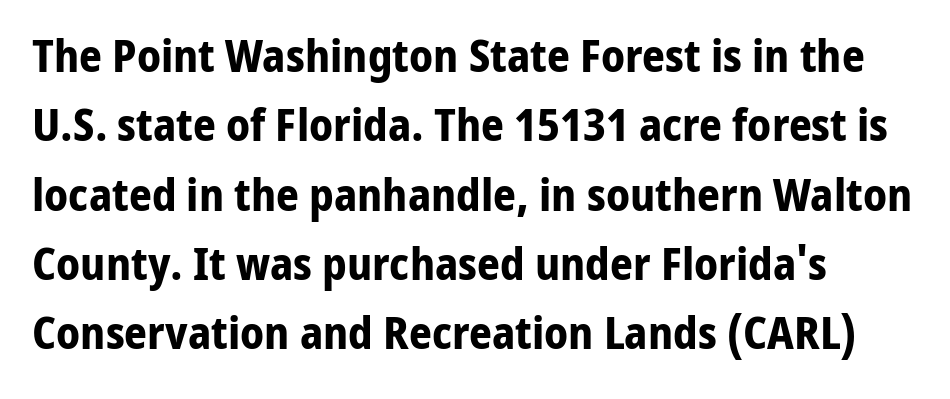
Q: Is the text bold? A: Yes.
Q: Is the text italic (slanted)? A: No, it is upright.
Q: Is the typeface a serif or a sans-serif typeface? A: Sans-serif.
Q: Is the text underlined? A: No.
Q: How is the paragraph aligned? A: Left-aligned.
Q: Is the spacing between letters normal or unusually wide? A: Normal.
Q: Is the spacing between lines tight, normal or loose? A: Normal.
Q: Width (condensed, normal, or wide)? A: Normal.
Q: Stroke contrast? A: Low.
Q: x-height? A: Medium.
Q: Monospaced? A: No.
